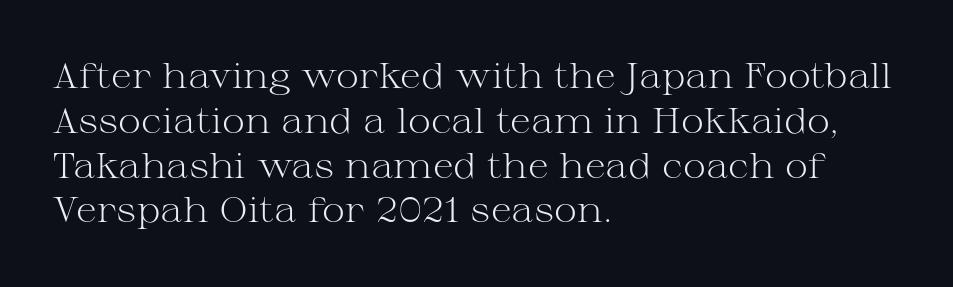
The image shows 35 px light, wide serif type, upright; set left-aligned, normal line spacing (1.28x), normal letter spacing, not underlined; medium stroke contrast and a medium x-height.
